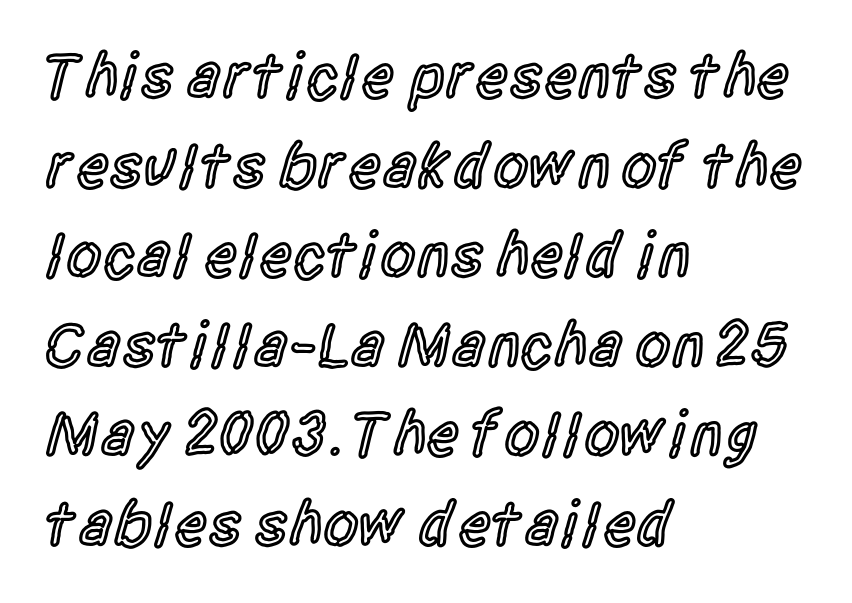
Stems and bowls a touch heavier than normal — semibold. Descender tails drop into unmarked territory. The rendering uses natural spacing where letterforms have individual widths. The rows are spaced the way most documents space them.
